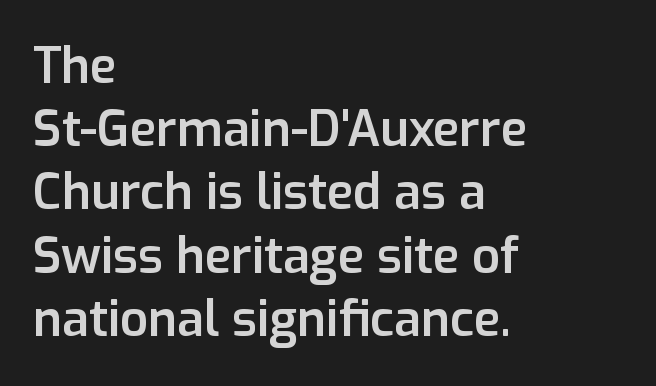
{"serif": "no", "italic": "no", "bold": "semi", "weight": "semibold", "width": "normal", "stroke_contrast": "low", "x_height": "medium", "monospaced": "no", "underline": "no", "align": "left", "line_spacing": "normal", "line_spacing_ratio": 1.29, "letter_spacing": "normal", "letter_spacing_em": 0.0, "glyph_px": 49}
